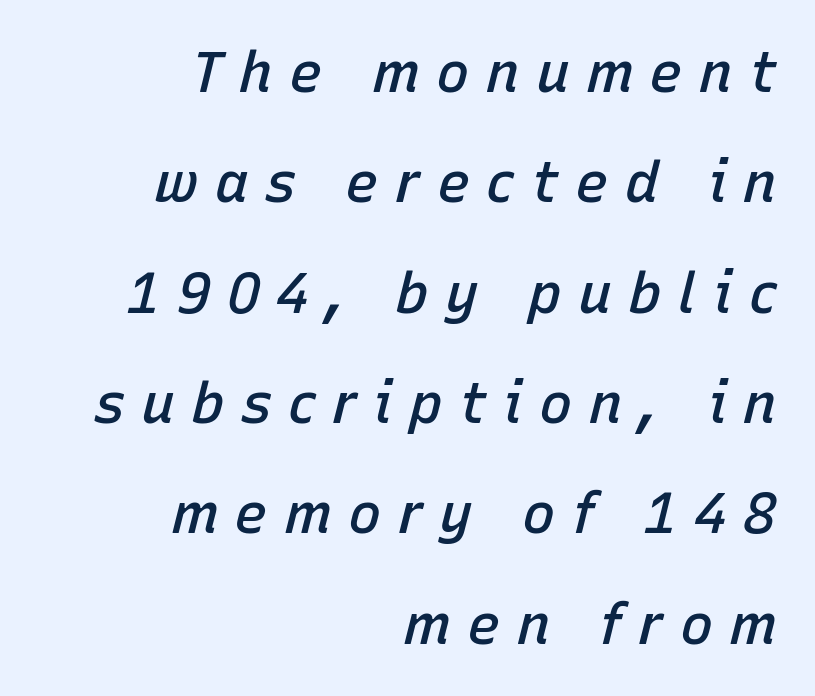
{"italic": "yes", "lean": "right", "slant_degrees": 15, "bold": "semi", "weight": "semibold", "width": "normal", "stroke_contrast": "low", "x_height": "medium", "monospaced": "no", "underline": "no", "align": "right", "line_spacing": "loose", "line_spacing_ratio": 1.97, "letter_spacing": "wide", "letter_spacing_em": 0.29, "glyph_px": 56}
